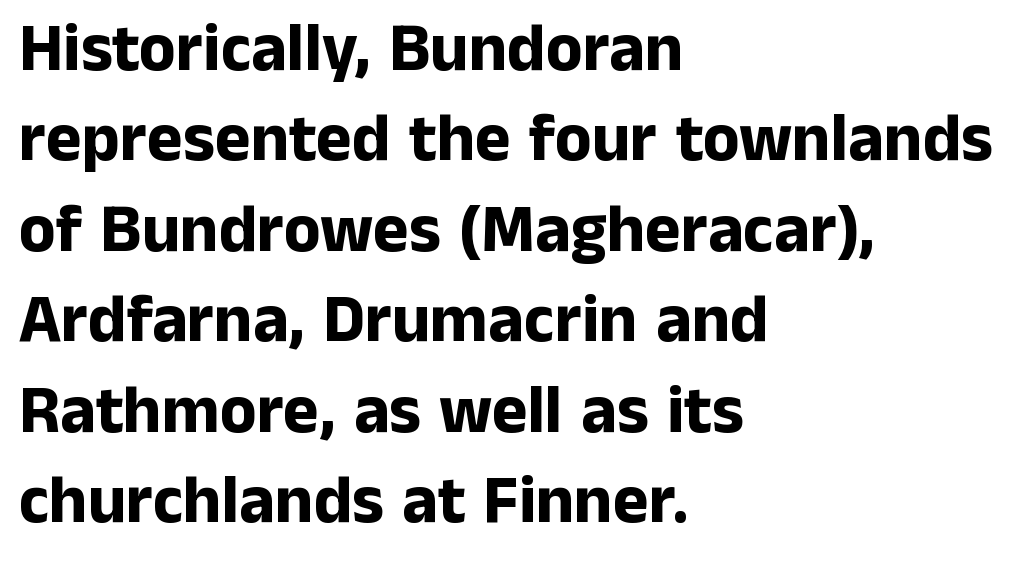
Q: Is the text bold? A: Yes.
Q: Is the text italic (slanted)? A: No, it is upright.
Q: Is the typeface a serif or a sans-serif typeface? A: Sans-serif.
Q: Is the text underlined? A: No.
Q: How is the paragraph aligned? A: Left-aligned.
Q: Is the spacing between letters normal or unusually wide? A: Normal.
Q: Is the spacing between lines tight, normal or loose? A: Normal.
Q: Width (condensed, normal, or wide)? A: Normal.
Q: Stroke contrast? A: Low.
Q: x-height? A: Medium.
Q: Monospaced? A: No.
